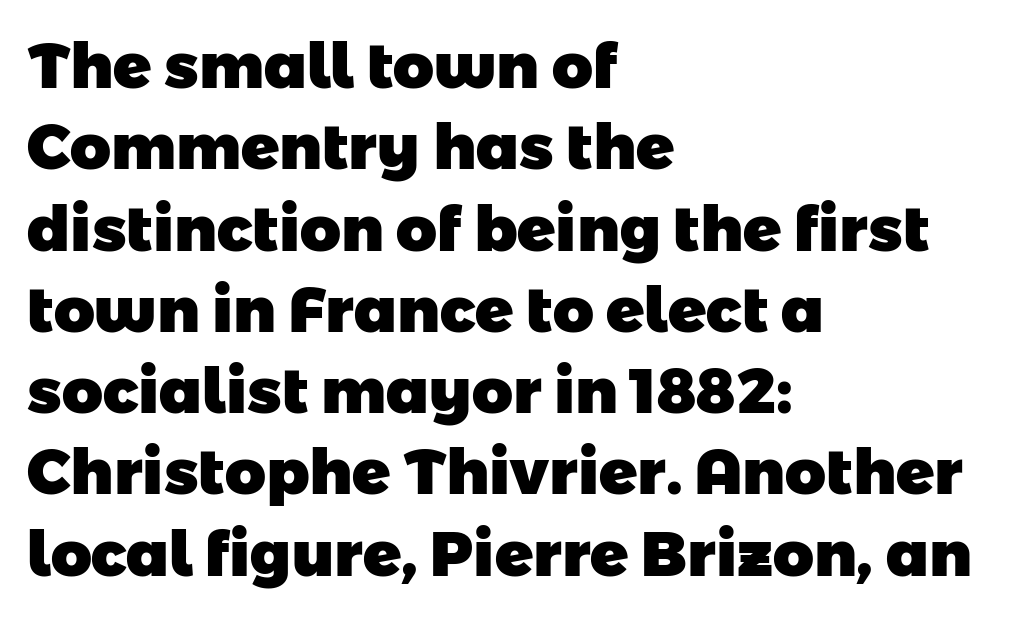
The designer left line spacing at the default. Heft: maximum for text — a bold. The passage shown is typed in a proportional face where columns would drift. The glyphs are unaccompanied by any horizontal stroke below them.
